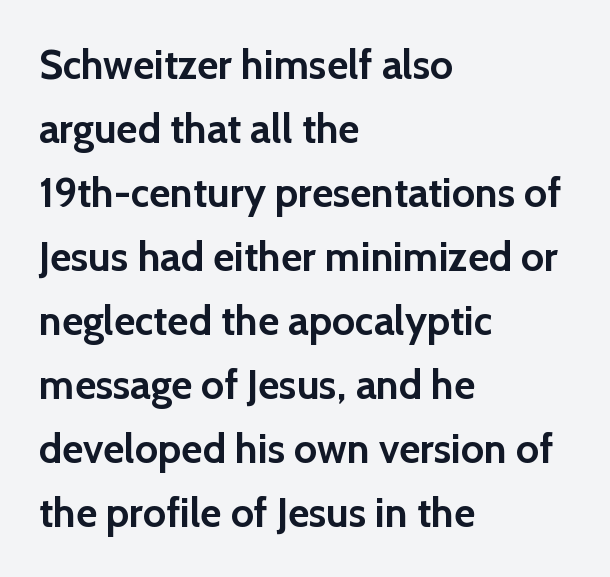
Q: Is the text bold? A: Yes.
Q: Is the text italic (slanted)? A: No, it is upright.
Q: Is the typeface a serif or a sans-serif typeface? A: Sans-serif.
Q: Is the text underlined? A: No.
Q: How is the paragraph aligned? A: Left-aligned.
Q: Is the spacing between letters normal or unusually wide? A: Normal.
Q: Is the spacing between lines tight, normal or loose? A: Normal.
Q: Width (condensed, normal, or wide)? A: Normal.
Q: x-height? A: Medium.
Q: Monospaced? A: No.
